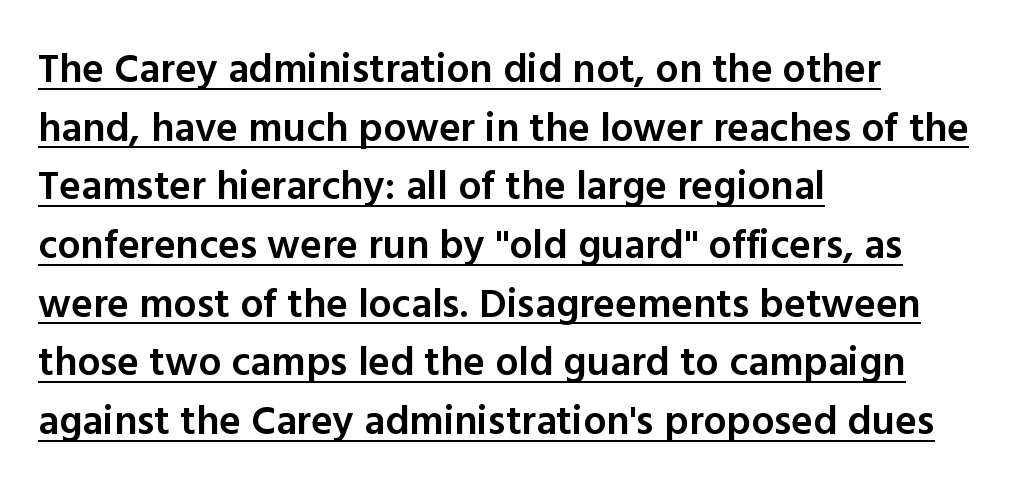
The face used here is a semibold: visibly heavier than regular, lighter than bold. How would I describe the line gaps? Plain and ordinary. The typesetter has applied underlining to the passage shown. Classification — sans serif.
